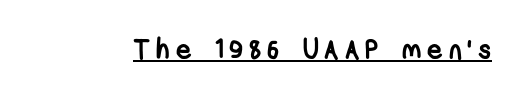
Q: Is the text bold? A: Yes.
Q: Is the text underlined? A: Yes.
Q: Is the spacing between letters normal or unusually wide? A: Unusually wide.
